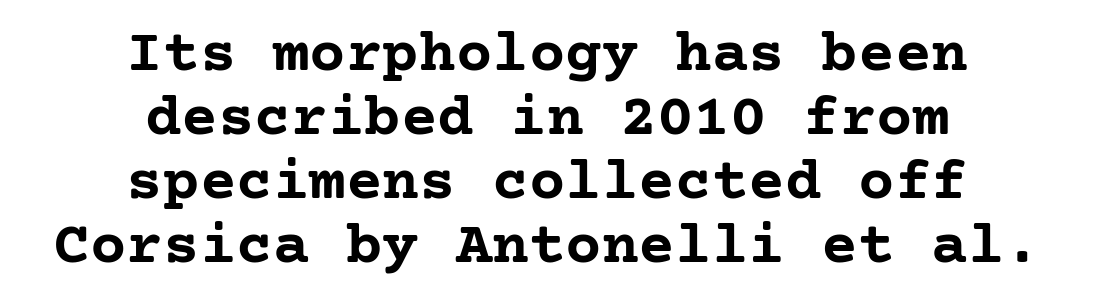
This sample is center-justified, so both line endings float freely. In terms of weight, the rendering is a true, heavy bold. A typesetter would call this leading minimal, almost set solid. Caption: standard tracking, unaltered. Descenders are the only things crossing below the line. The face used here is seriffed, in the tradition of book romans.
